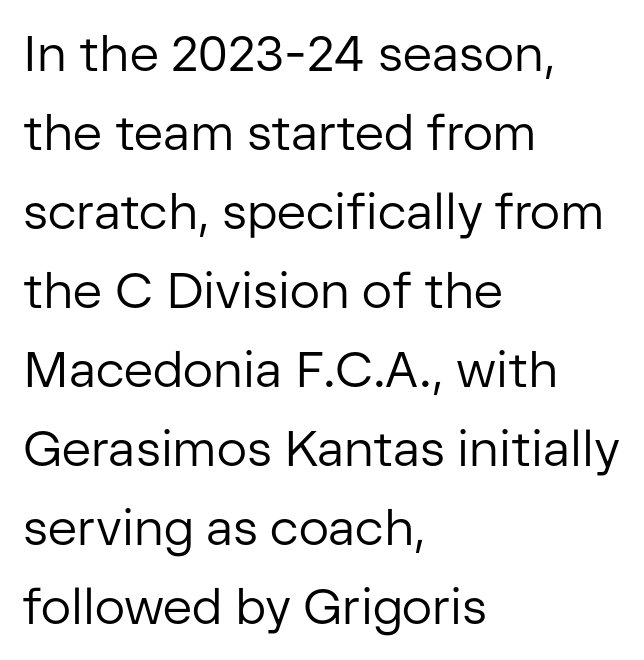
The image shows 50 px regular-weight sans-serif type, upright; set left-aligned, normal line spacing (1.58x), normal letter spacing, not underlined; low stroke contrast and a medium x-height.
